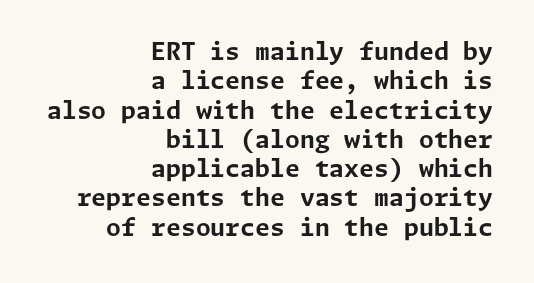
The image shows 24 px bold type, upright; set right-aligned, line spacing 1.22x, normal letter spacing, not underlined.
